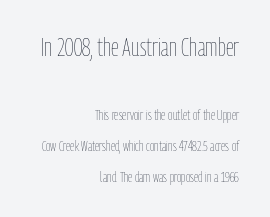
Each stroke keeps to a modest, everyday thickness or less. Loosely led — the rows are spread out. A student would call this right alignment; a typographer would say flush right, rag left. Every stem runs plumb, perpendicular to the baseline.
